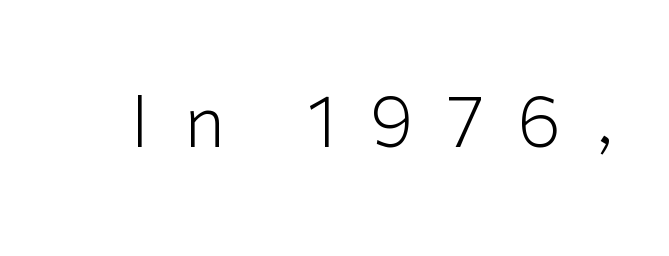
Check under the words: just untouched page. Stems here are at most as thick as an everyday book face. Character widths vary here, with narrow letters taking less room than wide ones. Nothing sits at the stroke ends, so this counts as sans-serif. If you drew a line through each stem, it would be perfectly vertical. Loose tracking; the words dissolve into strings of separated letters.
